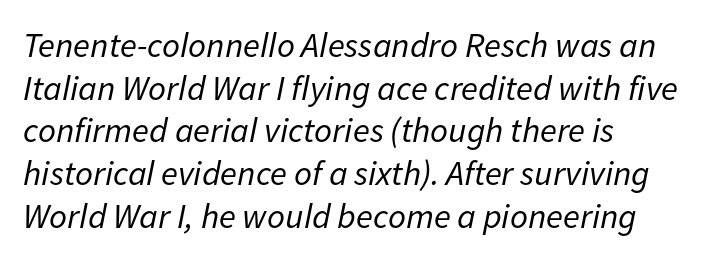
Line beginnings align vertically; line endings do not. Would a proofreader flag this as italicized? Yes. These glyphs show unthickened strokes, regular width or finer. You could not count columns in this text — the font is proportionally spaced. The foot of each line stays bare and open. What stands out about the letter spacing? Nothing — it is the standard amount.
